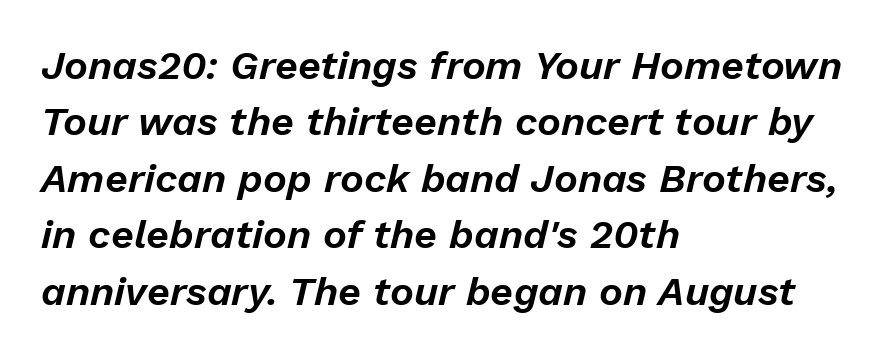
The image shows 40 px text type, italic (leaning right); set left-aligned, normal line spacing (1.41x), normal letter spacing, not underlined; low stroke contrast and a medium x-height.
